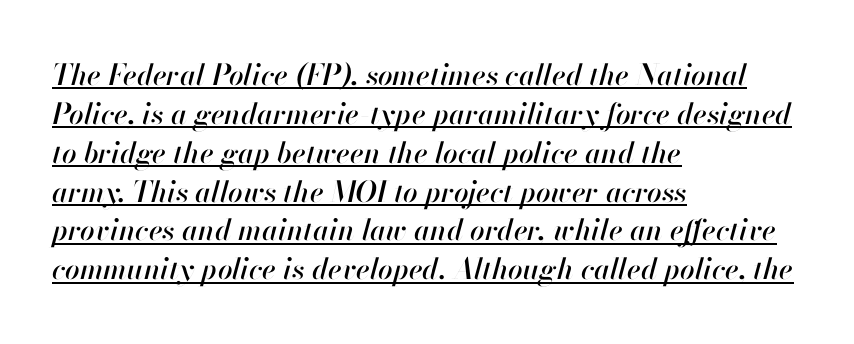
Q: Is the text italic (slanted)? A: Yes, it leans right by about 13 degrees.
Q: Is the text underlined? A: Yes.
Q: How is the paragraph aligned? A: Left-aligned.
Q: Is the spacing between letters normal or unusually wide? A: Normal.
Q: Is the spacing between lines tight, normal or loose? A: Normal.
Q: Width (condensed, normal, or wide)? A: Normal.
Q: Stroke contrast? A: High.
Q: x-height? A: Small.
Q: Monospaced? A: No.
